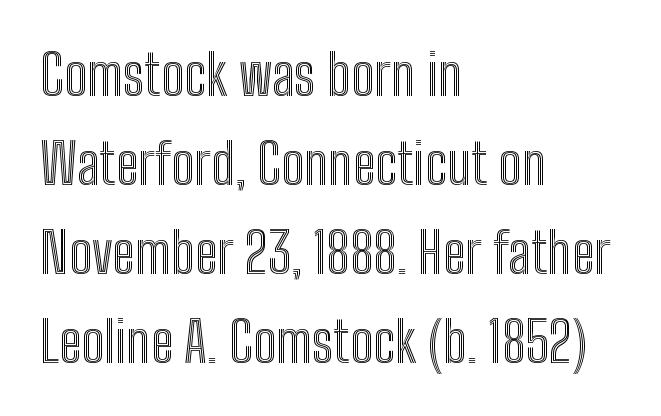
{"italic": "no", "width": "condensed", "x_height": "medium", "monospaced": "no", "underline": "no", "align": "left", "line_spacing": "normal", "line_spacing_ratio": 1.59, "letter_spacing": "normal", "letter_spacing_em": 0.0, "glyph_px": 56}
